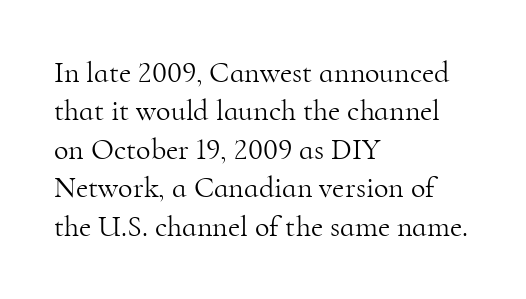
The image shows 30 px light serif type, upright; set left-aligned, normal line spacing (1.28x), normal letter spacing, not underlined; high stroke contrast and a small x-height.
